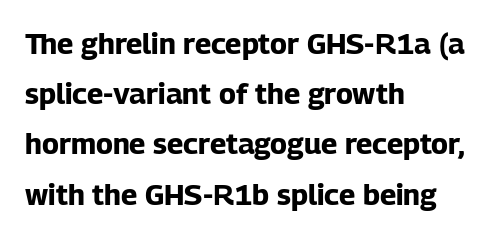
{"serif": "no", "italic": "no", "bold": "yes", "weight": "bold", "width": "normal", "stroke_contrast": "low", "x_height": "medium", "monospaced": "no", "underline": "no", "align": "left", "line_spacing_ratio": 1.73, "letter_spacing": "normal", "letter_spacing_em": 0.0, "glyph_px": 29}
